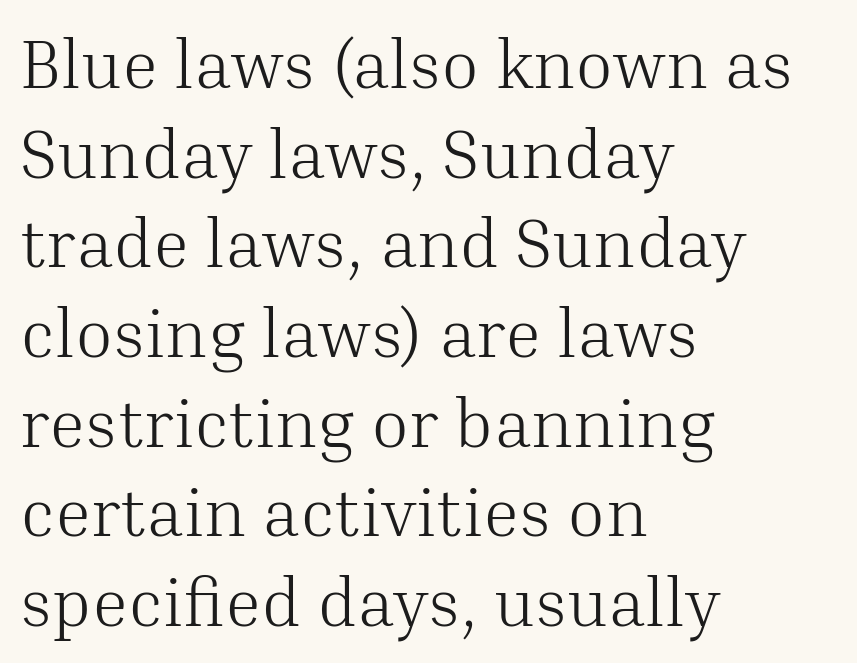
Q: Is the text bold? A: No.
Q: Is the text italic (slanted)? A: No, it is upright.
Q: Is the typeface a serif or a sans-serif typeface? A: Serif.
Q: Is the text underlined? A: No.
Q: How is the paragraph aligned? A: Left-aligned.
Q: Is the spacing between letters normal or unusually wide? A: Normal.
Q: Is the spacing between lines tight, normal or loose? A: Normal.
Q: Width (condensed, normal, or wide)? A: Normal.
Q: Stroke contrast? A: Medium.
Q: x-height? A: Medium.
Q: Monospaced? A: No.
